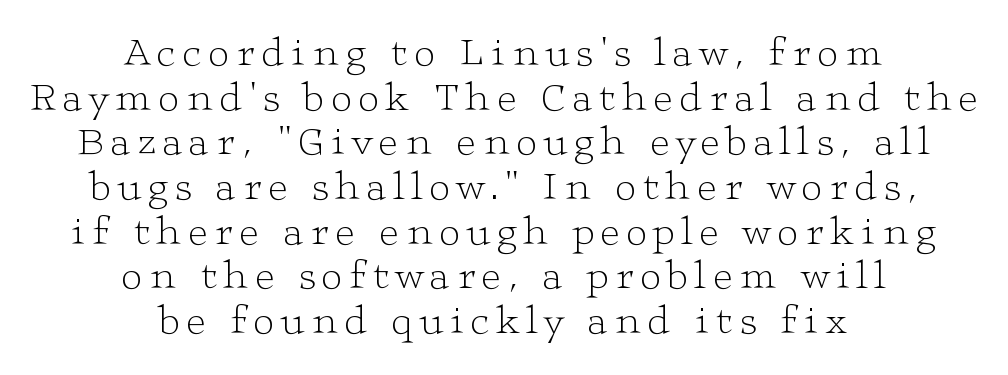
Q: Is the text bold? A: No.
Q: Is the text italic (slanted)? A: No, it is upright.
Q: Is the typeface a serif or a sans-serif typeface? A: Serif.
Q: Is the text underlined? A: No.
Q: How is the paragraph aligned? A: Centered.
Q: Is the spacing between lines tight, normal or loose? A: Tight.
Q: Width (condensed, normal, or wide)? A: Wide.
Q: Stroke contrast? A: Low.
Q: x-height? A: Medium.
Q: Monospaced? A: No.
